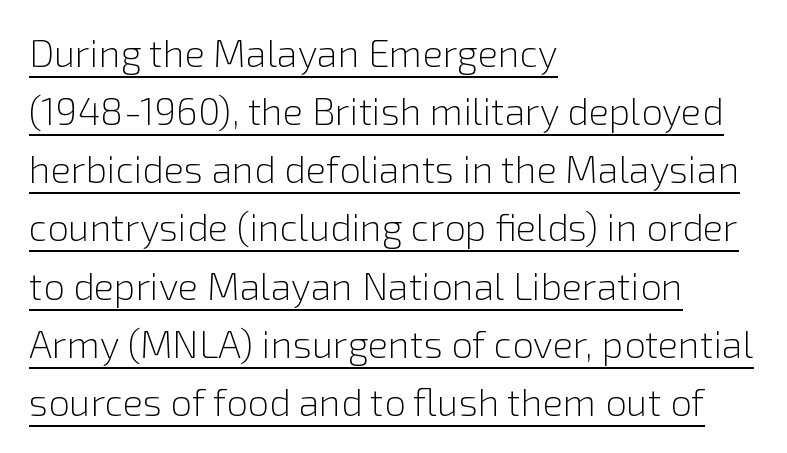
Q: Is the text bold? A: No.
Q: Is the text italic (slanted)? A: No, it is upright.
Q: Is the typeface a serif or a sans-serif typeface? A: Sans-serif.
Q: Is the text underlined? A: Yes.
Q: How is the paragraph aligned? A: Left-aligned.
Q: Is the spacing between letters normal or unusually wide? A: Normal.
Q: Is the spacing between lines tight, normal or loose? A: Normal.
Q: Width (condensed, normal, or wide)? A: Normal.
Q: x-height? A: Medium.
Q: Monospaced? A: No.
